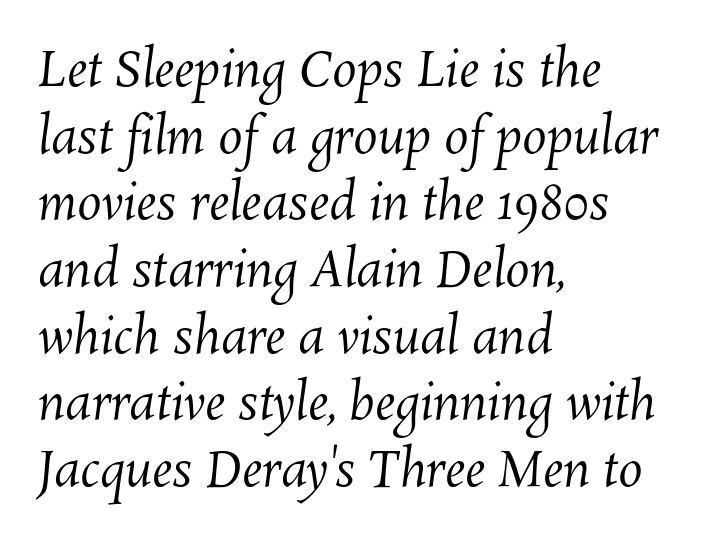
The image shows 49 px regular-weight type; set left-aligned, normal line spacing (1.36x), normal letter spacing, not underlined; medium stroke contrast and a medium x-height.
